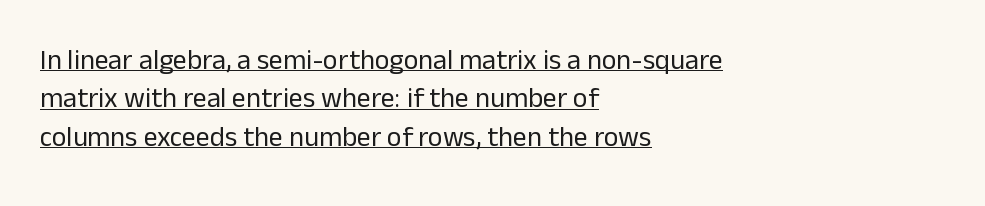
{"serif": "no", "italic": "no", "bold": "no", "weight": "regular", "width": "normal", "stroke_contrast": "low", "x_height": "medium", "monospaced": "no", "underline": "yes", "align": "left", "line_spacing": "normal", "line_spacing_ratio": 1.37, "letter_spacing": "normal", "letter_spacing_em": 0.0, "glyph_px": 28}
